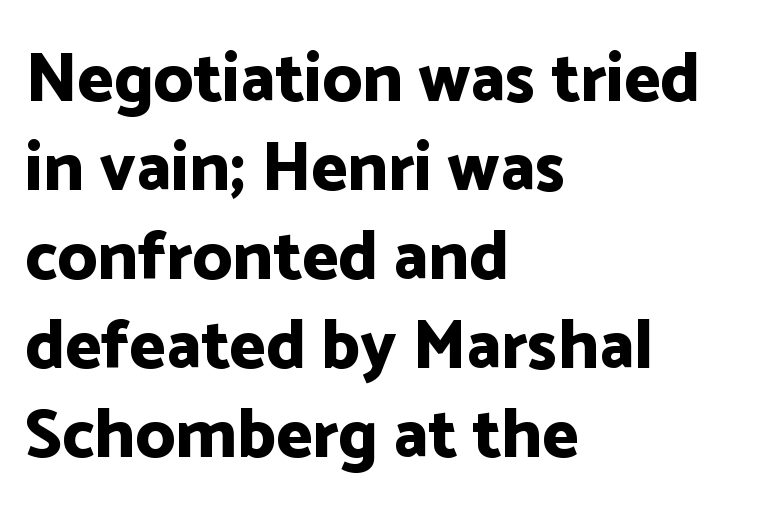
How heavy is the stroke? Heavy — this is a bold. The face used here is proportionally spaced, like ordinary book or web type. This is sans-serif lettering, the kind often seen on screens and signage. There is no visible air inserted between adjacent glyphs.
